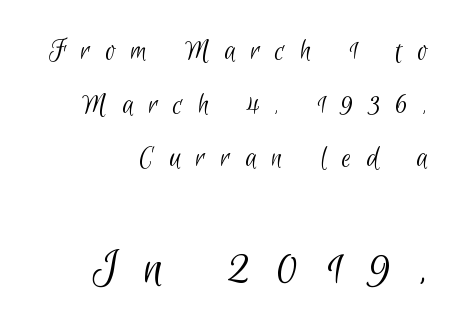
{"serif": "no", "bold": "no", "weight": "light", "width": "condensed", "stroke_contrast": "low", "x_height": "small", "monospaced": "no", "underline": "no", "align": "right", "line_spacing_ratio": 1.73, "letter_spacing": "wide", "letter_spacing_em": 0.49, "larger_block": "second", "size_ratio": 1.77, "glyph_px": 55}
